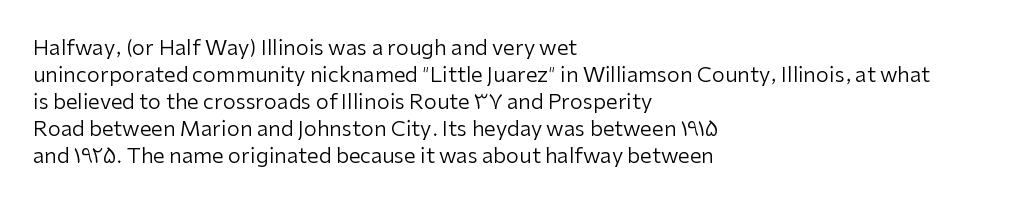
The image shows 21 px text type, upright; set left-aligned, normal line spacing (1.29x), normal letter spacing, not underlined.
